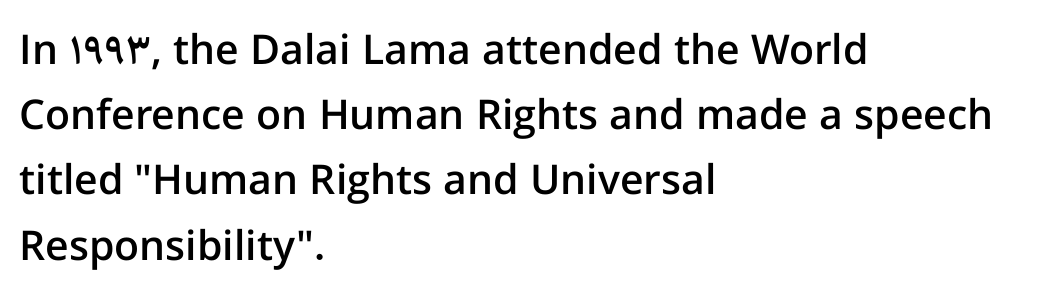
Varying glyph widths throughout — classic text-font behaviour. This rendering uses left alignment, leaving the right contour irregular. The type family on display is of the sans-serif kind. Characters remain perfectly vertical along every line. Standard letterfit; no display-style spreading of the glyphs.
